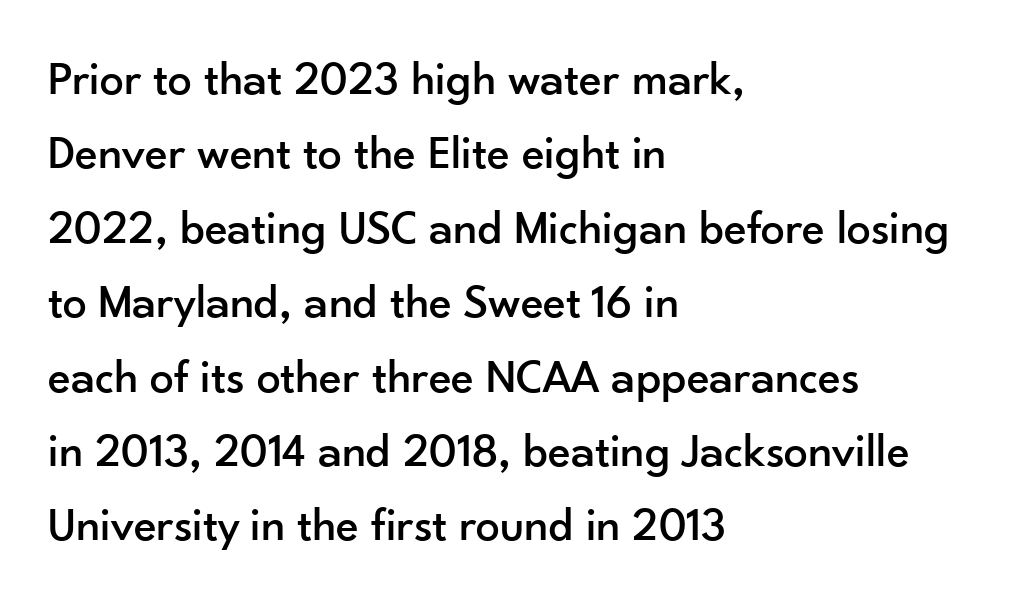
Any mark beneath the type? The region is blank. Each new line begins a customary step beneath the previous one. A typesetter would call this proportional, since set widths differ per character. Caption: standard tracking, unaltered.
